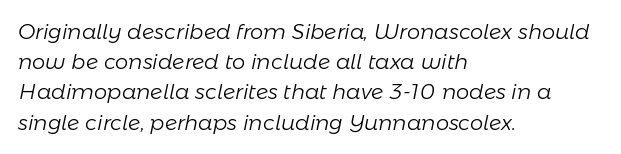
{"italic": "yes", "lean": "right", "slant_degrees": 11, "bold": "no", "underline": "no", "align": "left", "line_spacing": "normal", "line_spacing_ratio": 1.44, "letter_spacing": "normal", "letter_spacing_em": 0.0, "glyph_px": 21}
